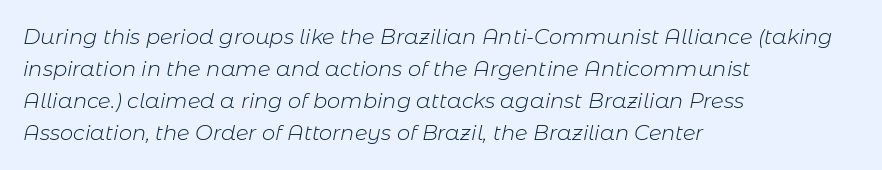
The image shows 21 px text type, italic (leaning right); set left-aligned, normal line spacing (1.53x), normal letter spacing, not underlined.
